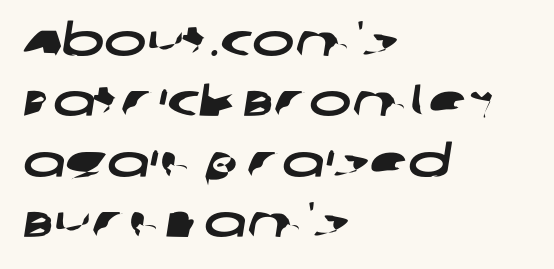
Q: Is the typeface a serif or a sans-serif typeface? A: Sans-serif.
Q: Is the text underlined? A: No.
Q: How is the paragraph aligned? A: Left-aligned.
Q: Is the spacing between letters normal or unusually wide? A: Normal.
Q: Is the spacing between lines tight, normal or loose? A: Normal.
Q: Width (condensed, normal, or wide)? A: Wide.
Q: Stroke contrast? A: Low.
Q: x-height? A: Large.
Q: Monospaced? A: No.
